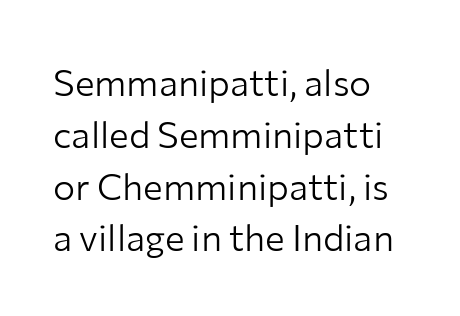
Q: Is the text bold? A: No.
Q: Is the text italic (slanted)? A: No, it is upright.
Q: Is the typeface a serif or a sans-serif typeface? A: Sans-serif.
Q: Is the text underlined? A: No.
Q: How is the paragraph aligned? A: Left-aligned.
Q: Is the spacing between letters normal or unusually wide? A: Normal.
Q: Is the spacing between lines tight, normal or loose? A: Normal.
Q: Width (condensed, normal, or wide)? A: Normal.
Q: Stroke contrast? A: Low.
Q: x-height? A: Medium.
Q: Monospaced? A: No.
